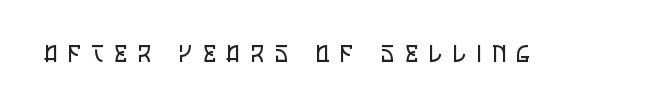
Q: Is the text bold? A: No.
Q: Is the text italic (slanted)? A: No, it is upright.
Q: Is the text underlined? A: No.
Q: Is the spacing between letters normal or unusually wide? A: Unusually wide.
